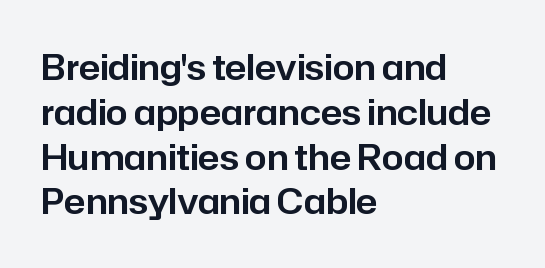
Posture: vertical. Tracking here is standard; glyphs follow each other at the usual distance. Are there feet on the stems? There aren't — it's a sans. Note the varied advance widths — an 'i' is clearly narrower than an 'm'.
